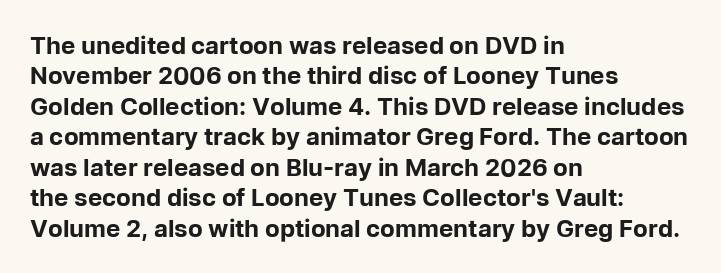
{"italic": "no", "bold": "yes", "underline": "no", "align": "left", "line_spacing": "normal", "line_spacing_ratio": 1.27, "letter_spacing": "normal", "letter_spacing_em": 0.0, "glyph_px": 24}
